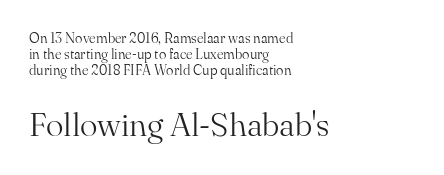
Underlining? Definitely not there. Counters stay open thanks to moderate or lighter strokes. Is this a fixed-width face? No — the glyphs have proportional, varying widths. The lettering holds an erect, upright posture throughout.
